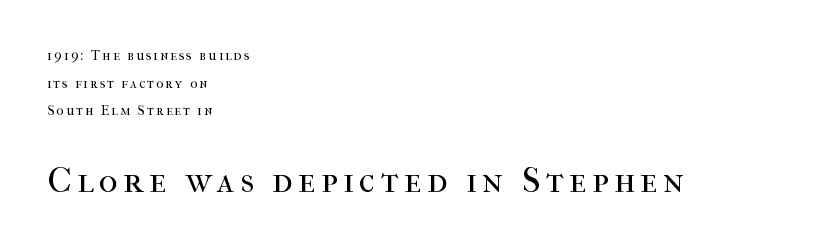
Q: Is the text bold? A: No.
Q: Is the text italic (slanted)? A: No, it is upright.
Q: Is the typeface a serif or a sans-serif typeface? A: Serif.
Q: Is the text underlined? A: No.
Q: How is the paragraph aligned? A: Left-aligned.
Q: Is the spacing between lines tight, normal or loose? A: Loose.
Q: Which block of text is set in a larger size, the first (top) or the second (bottom)? A: The second (bottom) one.
Q: Width (condensed, normal, or wide)? A: Normal.
Q: Stroke contrast? A: High.
Q: x-height? A: Medium.
Q: Monospaced? A: No.
